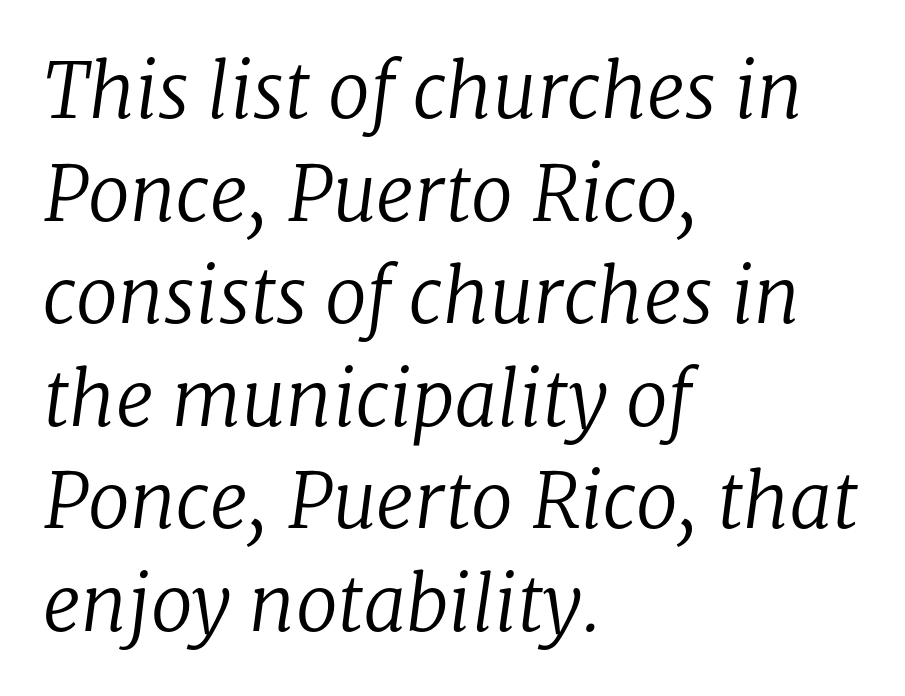
{"serif": "yes", "italic": "yes", "lean": "right", "slant_degrees": 8, "bold": "no", "weight": "regular", "width": "normal", "stroke_contrast": "low", "x_height": "medium", "monospaced": "no", "underline": "no", "align": "left", "line_spacing": "normal", "line_spacing_ratio": 1.35, "letter_spacing": "normal", "letter_spacing_em": 0.0, "glyph_px": 76}
